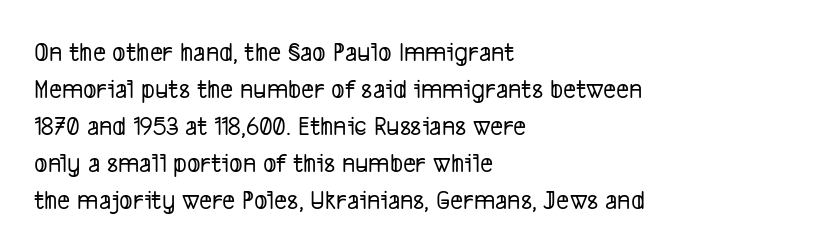
In CSS terms this would be text-align: left. The face used here is a sans, in the tradition of grotesques and geometrics. Letter spacing: default. The space directly below the letters is spotless. Whoever set this chose a conventional vertical rhythm.
